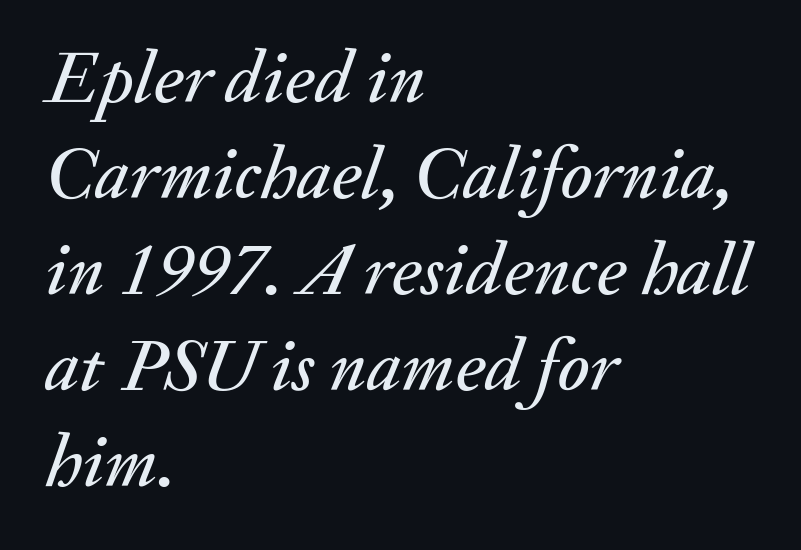
Q: Is the text italic (slanted)? A: Yes, it leans right by about 20 degrees.
Q: Is the text underlined? A: No.
Q: How is the paragraph aligned? A: Left-aligned.
Q: Is the spacing between letters normal or unusually wide? A: Normal.
Q: Is the spacing between lines tight, normal or loose? A: Normal.
Q: Width (condensed, normal, or wide)? A: Normal.
Q: Stroke contrast? A: Medium.
Q: x-height? A: Small.
Q: Monospaced? A: No.
